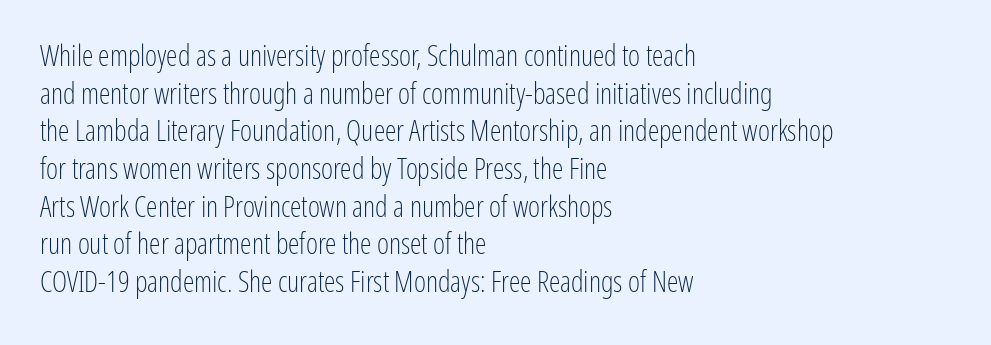
Q: Is the text bold? A: No.
Q: Is the text italic (slanted)? A: No, it is upright.
Q: Is the typeface a serif or a sans-serif typeface? A: Sans-serif.
Q: Is the text underlined? A: No.
Q: How is the paragraph aligned? A: Left-aligned.
Q: Is the spacing between letters normal or unusually wide? A: Normal.
Q: Is the spacing between lines tight, normal or loose? A: Normal.
Q: Width (condensed, normal, or wide)? A: Condensed.
Q: Stroke contrast? A: Low.
Q: x-height? A: Medium.
Q: Monospaced? A: No.
